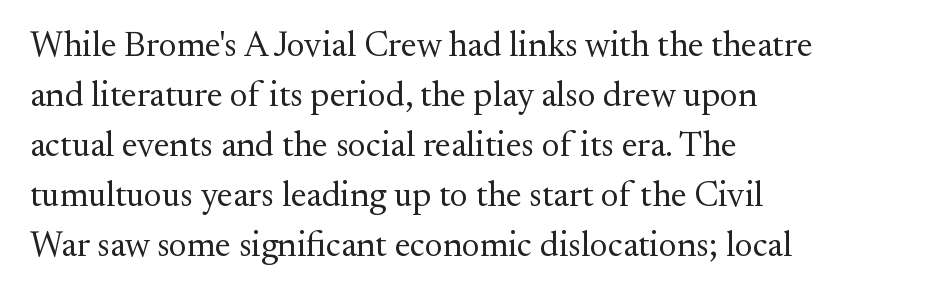
Underline: absent. The type family on display is of the serif kind. Inter-character spacing is left at the font's built-in metrics. Is this a fixed-width face? No — the glyphs have proportional, varying widths.
